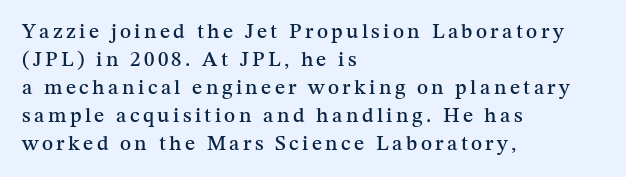
{"italic": "no", "underline": "no", "align": "left", "line_spacing": "normal", "line_spacing_ratio": 1.33, "glyph_px": 21}
